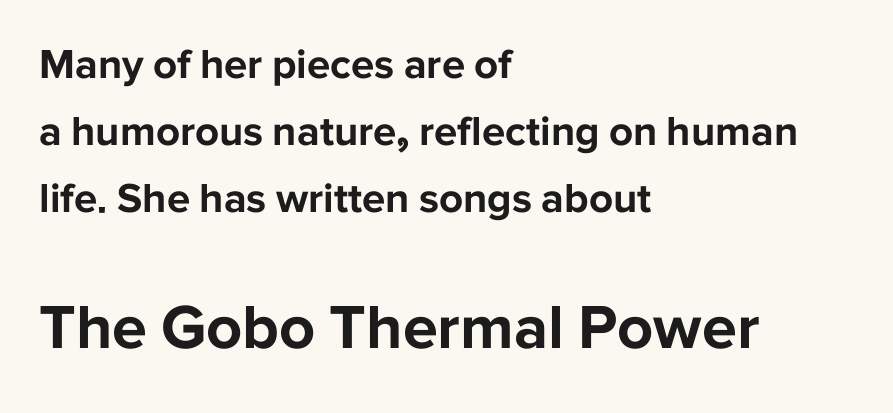
The image shows 63 px bold sans-serif type, upright; set left-aligned, normal line spacing (1.59x), normal letter spacing, not underlined; the second (bottom) block is 1.5x larger; low stroke contrast and a medium x-height.
